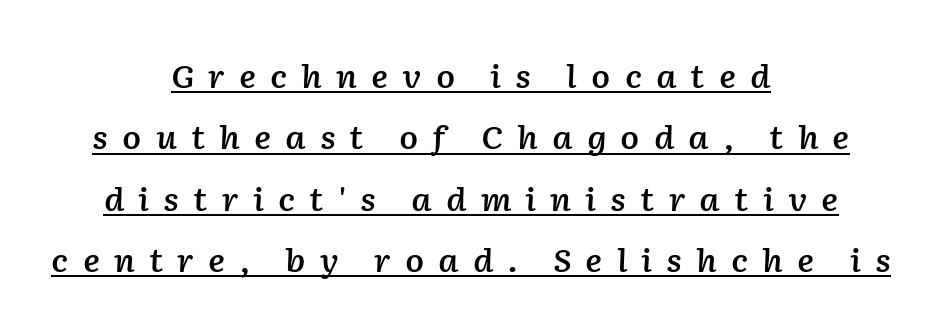
An italicized treatment has been applied to the whole sample. The rendering uses the underline text-decoration. Character widths vary here, with narrow letters taking less room than wide ones. Regarding leading, the lines here are spaced well apart. Every row of glyphs is offset so its center matches the block's center. You could only call the tracking loose — the letters float apart.
